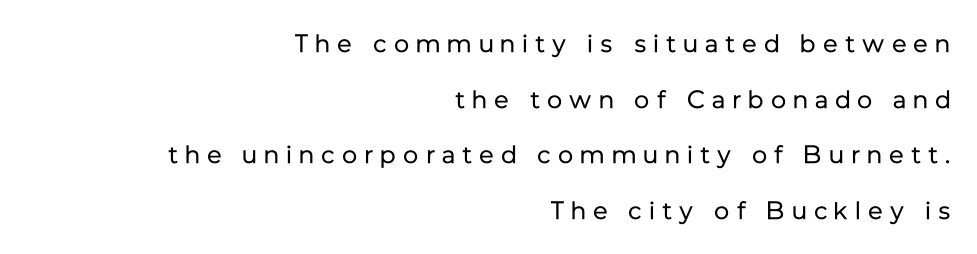
Q: Is the text bold? A: No.
Q: Is the text italic (slanted)? A: No, it is upright.
Q: Is the text underlined? A: No.
Q: How is the paragraph aligned? A: Right-aligned.
Q: Is the spacing between letters normal or unusually wide? A: Unusually wide.
Q: Is the spacing between lines tight, normal or loose? A: Loose.
